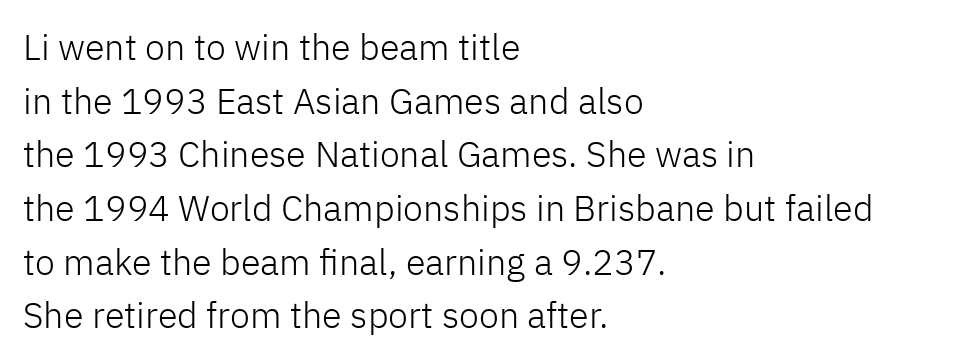
The image shows 36 px light sans-serif type, upright; set left-aligned, normal line spacing (1.49x), normal letter spacing, not underlined; low stroke contrast and a medium x-height.
